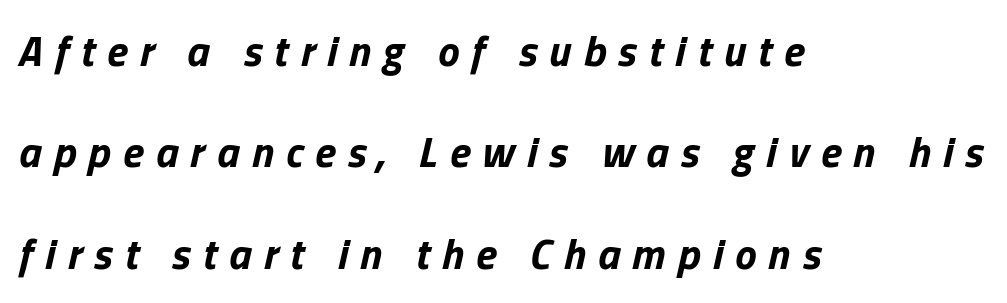
Each new line begins a long way beneath the previous one. Beneath every word, the page is bare. Spacing verdict: proportional, widths tailored to each character. Someone cranked the tracking dial way up on this one.
